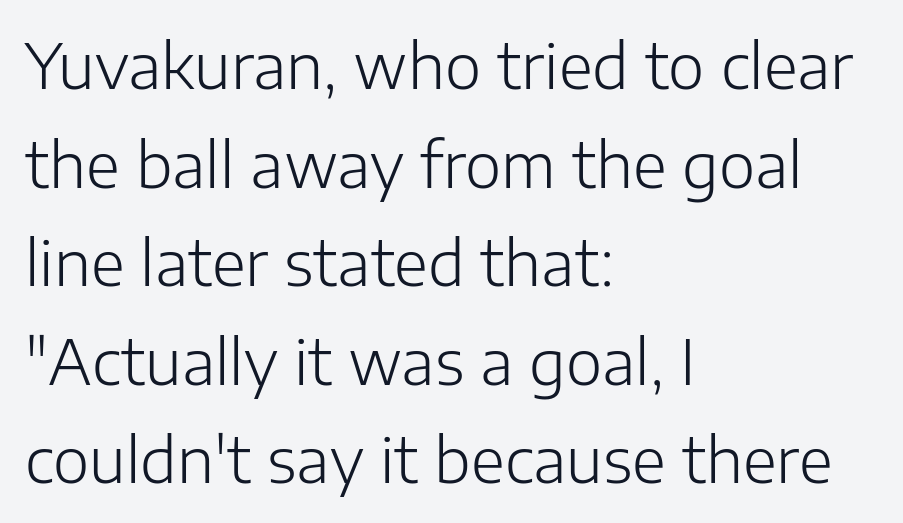
{"serif": "no", "italic": "no", "bold": "no", "weight": "light", "width": "normal", "stroke_contrast": "low", "x_height": "medium", "monospaced": "no", "underline": "no", "align": "left", "line_spacing": "normal", "line_spacing_ratio": 1.59, "letter_spacing": "normal", "letter_spacing_em": 0.0, "glyph_px": 62}
